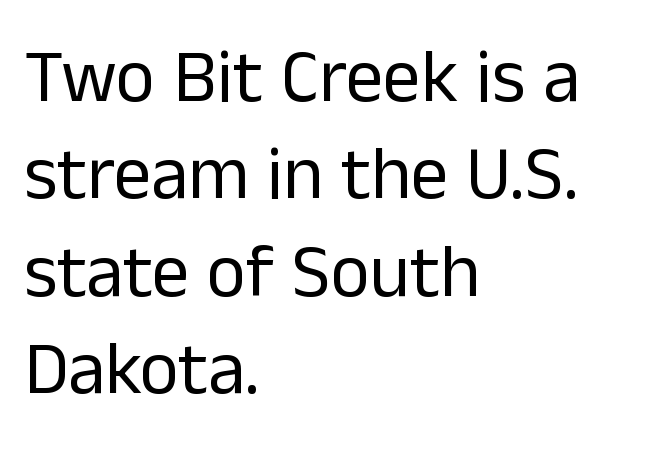
{"serif": "no", "italic": "no", "bold": "no", "weight": "regular", "width": "normal", "stroke_contrast": "low", "x_height": "medium", "monospaced": "no", "underline": "no", "align": "left", "line_spacing": "normal", "line_spacing_ratio": 1.3, "letter_spacing": "normal", "letter_spacing_em": 0.0, "glyph_px": 75}
